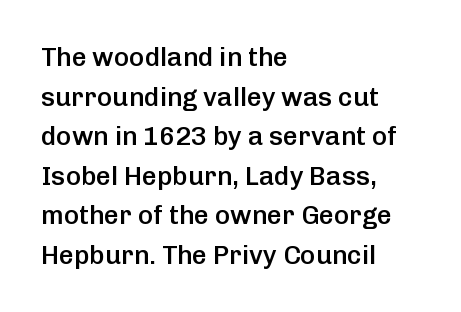
{"italic": "no", "bold": "semi", "underline": "no", "align": "left", "line_spacing": "normal", "line_spacing_ratio": 1.52, "letter_spacing": "normal", "letter_spacing_em": 0.0, "glyph_px": 26}
